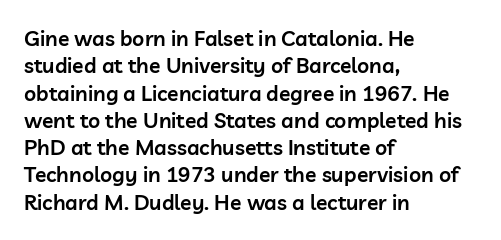
Q: Is the text bold? A: Semi-bold.
Q: Is the text italic (slanted)? A: No, it is upright.
Q: Is the text underlined? A: No.
Q: How is the paragraph aligned? A: Left-aligned.
Q: Is the spacing between letters normal or unusually wide? A: Normal.
Q: Is the spacing between lines tight, normal or loose? A: Normal.
